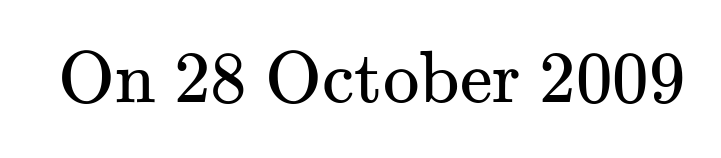
Q: Is the text bold? A: No.
Q: Is the text italic (slanted)? A: No, it is upright.
Q: Is the typeface a serif or a sans-serif typeface? A: Serif.
Q: Is the text underlined? A: No.
Q: Is the spacing between letters normal or unusually wide? A: Normal.
Q: Width (condensed, normal, or wide)? A: Normal.
Q: Stroke contrast? A: Medium.
Q: x-height? A: Small.
Q: Monospaced? A: No.
